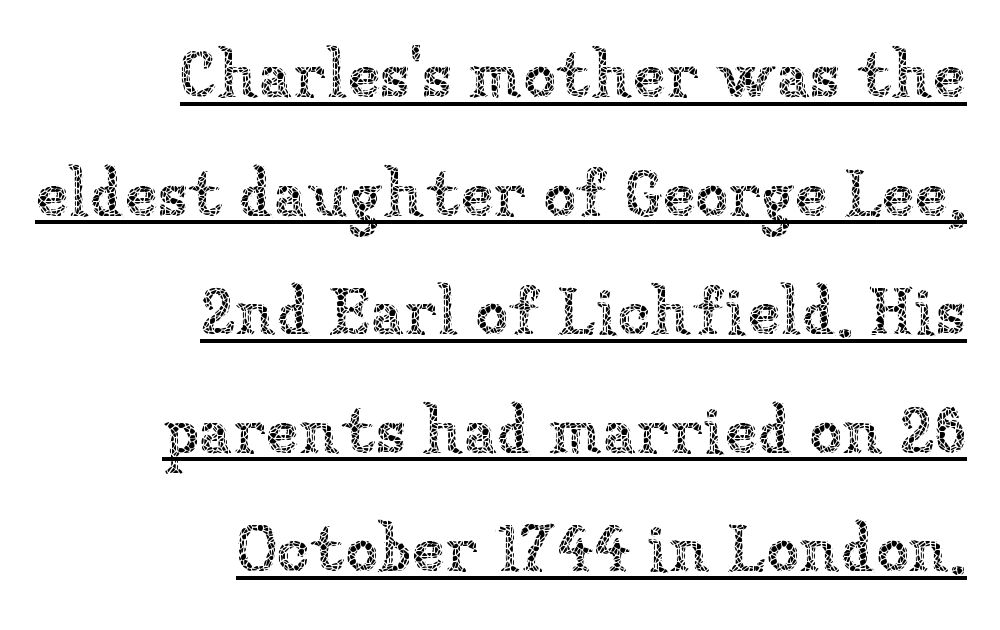
{"italic": "no", "bold": "no", "weight": "thin", "width": "normal", "stroke_contrast": "low", "x_height": "medium", "monospaced": "no", "underline": "yes", "align": "right", "line_spacing_ratio": 1.77, "letter_spacing": "normal", "letter_spacing_em": 0.0, "glyph_px": 67}
